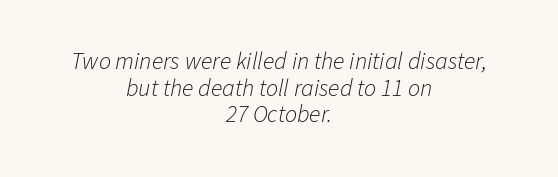
{"italic": "yes", "lean": "right", "slant_degrees": 11, "bold": "no", "underline": "no", "align": "center", "line_spacing": "tight", "line_spacing_ratio": 1.11, "letter_spacing": "normal", "letter_spacing_em": 0.0, "glyph_px": 24}
